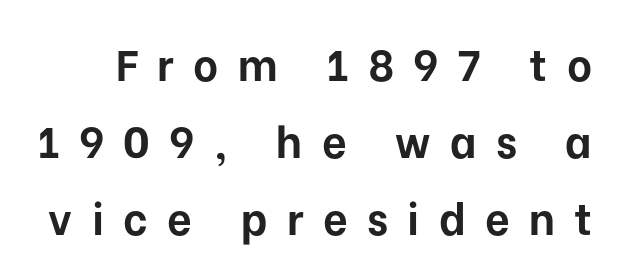
Looks like regular typesetting: each glyph gets only the width it needs. Does the lettering tilt? It doesn't — this is upright. The foot of each line stays bare and open. Does extra space separate the letters? Yes, quite a lot of it. Examine the stroke ends and you'll find no serifs. You'd pick this weight for a headline — it's a proper bold.
